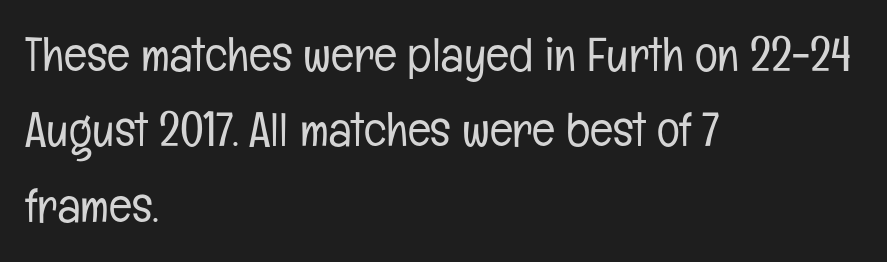
Q: Is the text bold? A: No.
Q: Is the text italic (slanted)? A: No, it is upright.
Q: Is the typeface a serif or a sans-serif typeface? A: Sans-serif.
Q: Is the text underlined? A: No.
Q: How is the paragraph aligned? A: Left-aligned.
Q: Is the spacing between letters normal or unusually wide? A: Normal.
Q: Is the spacing between lines tight, normal or loose? A: Normal.
Q: Width (condensed, normal, or wide)? A: Condensed.
Q: Stroke contrast? A: Low.
Q: x-height? A: Medium.
Q: Monospaced? A: No.
